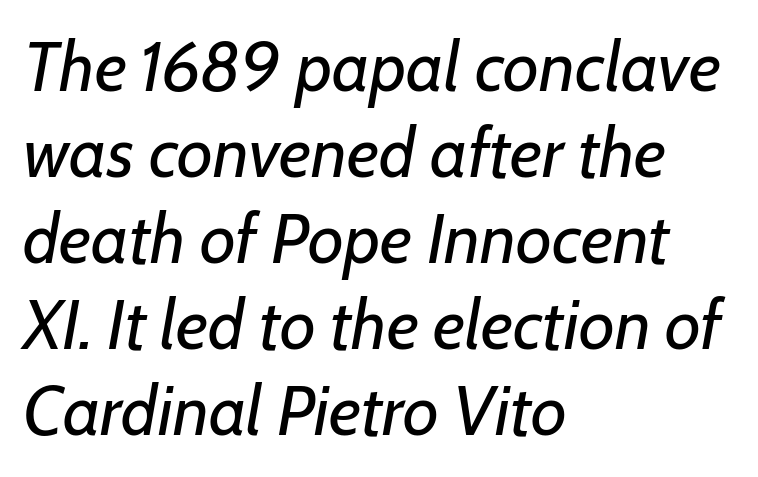
Q: Is the text bold? A: No.
Q: Is the text italic (slanted)? A: Yes, it leans right by about 7 degrees.
Q: Is the text underlined? A: No.
Q: How is the paragraph aligned? A: Left-aligned.
Q: Is the spacing between letters normal or unusually wide? A: Normal.
Q: Width (condensed, normal, or wide)? A: Normal.
Q: Stroke contrast? A: Low.
Q: x-height? A: Medium.
Q: Monospaced? A: No.
